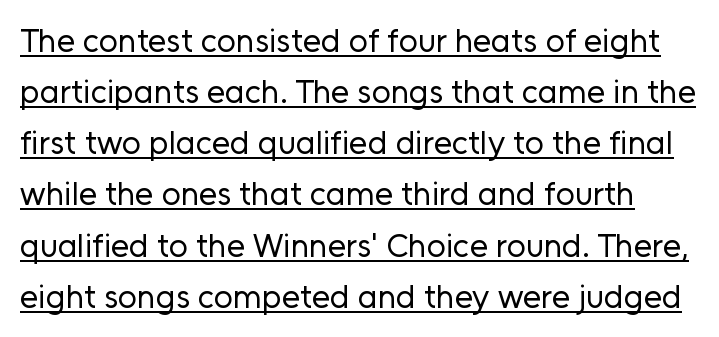
Q: Is the text bold? A: No.
Q: Is the text italic (slanted)? A: No, it is upright.
Q: Is the typeface a serif or a sans-serif typeface? A: Sans-serif.
Q: Is the text underlined? A: Yes.
Q: Is the spacing between letters normal or unusually wide? A: Normal.
Q: Is the spacing between lines tight, normal or loose? A: Normal.
Q: Width (condensed, normal, or wide)? A: Normal.
Q: Stroke contrast? A: Low.
Q: x-height? A: Medium.
Q: Monospaced? A: No.
